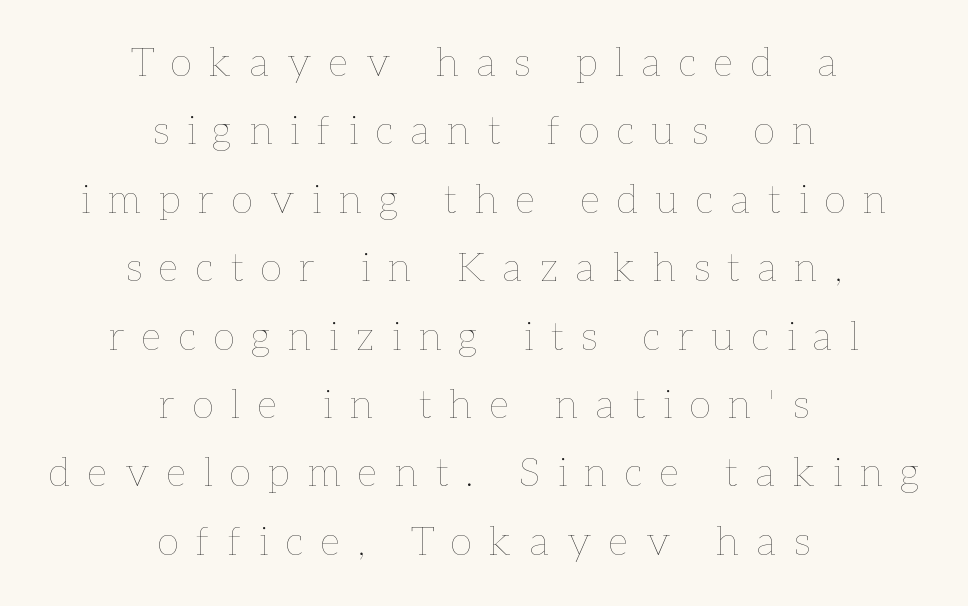
Q: Is the text bold? A: No.
Q: Is the text italic (slanted)? A: No, it is upright.
Q: Is the text underlined? A: No.
Q: How is the paragraph aligned? A: Centered.
Q: Is the spacing between letters normal or unusually wide? A: Unusually wide.
Q: Width (condensed, normal, or wide)? A: Normal.
Q: Stroke contrast? A: Low.
Q: x-height? A: Medium.
Q: Monospaced? A: No.
